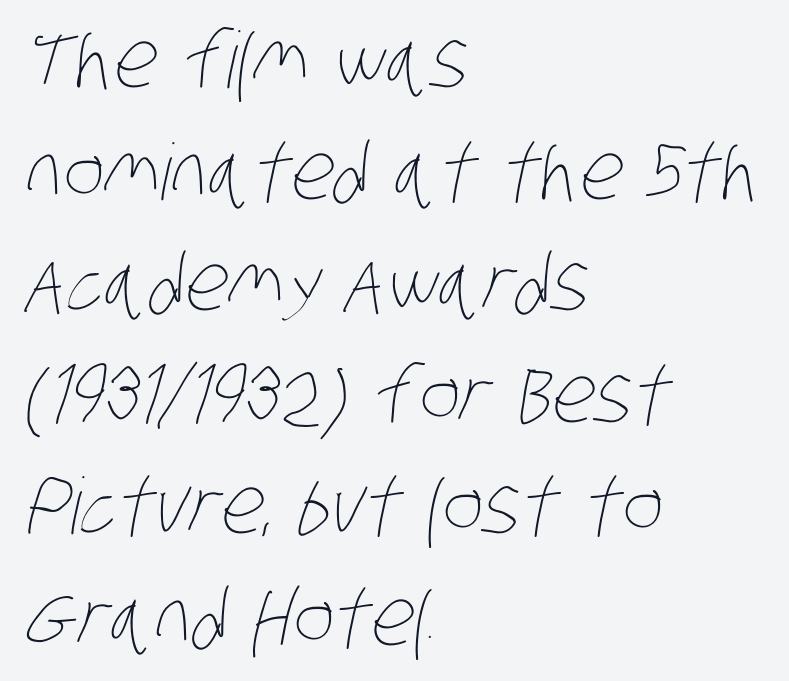
Q: Is the text bold? A: No.
Q: Is the text underlined? A: No.
Q: How is the paragraph aligned? A: Left-aligned.
Q: Is the spacing between letters normal or unusually wide? A: Normal.
Q: Is the spacing between lines tight, normal or loose? A: Normal.
Q: Width (condensed, normal, or wide)? A: Condensed.
Q: Stroke contrast? A: Low.
Q: x-height? A: Large.
Q: Monospaced? A: No.
